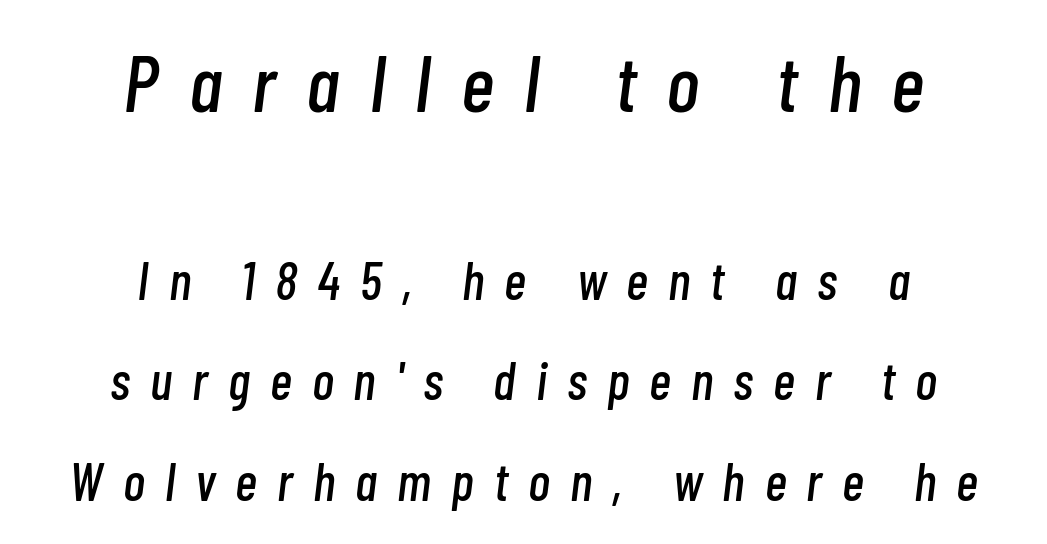
{"italic": "yes", "lean": "right", "slant_degrees": 7, "width": "condensed", "stroke_contrast": "low", "x_height": "medium", "monospaced": "no", "underline": "no", "align": "center", "line_spacing_ratio": 1.89, "letter_spacing": "wide", "letter_spacing_em": 0.38, "larger_block": "first", "size_ratio": 1.51, "glyph_px": 80}
